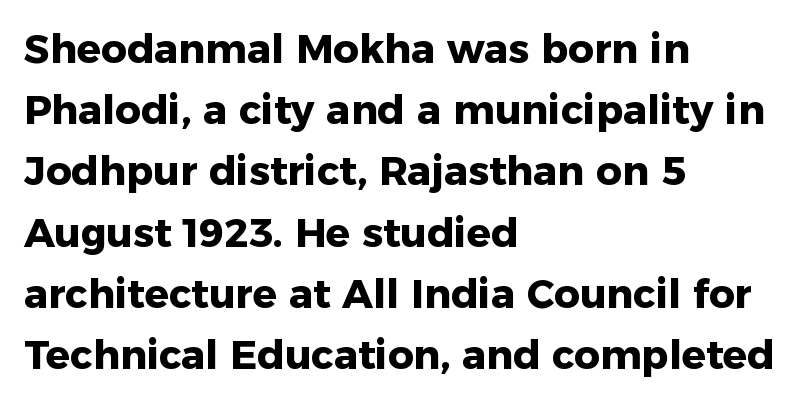
The image shows 40 px heavy sans-serif type, upright; set left-aligned, normal line spacing (1.53x), normal letter spacing, not underlined; low stroke contrast and a medium x-height.
